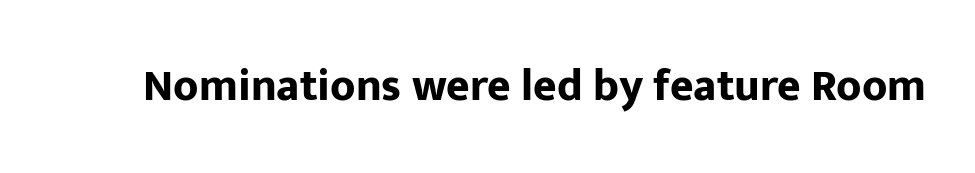
The image shows 45 px bold sans-serif type, upright; set normal letter spacing, not underlined; low stroke contrast and a medium x-height.
